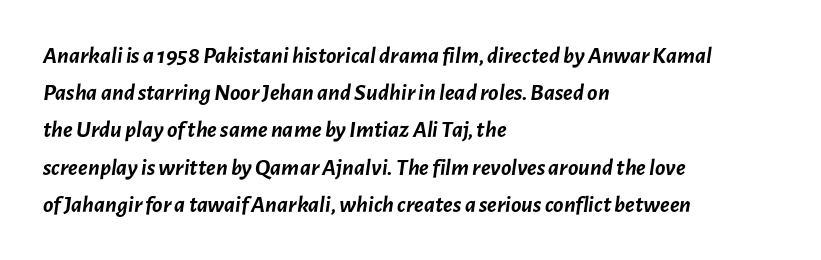
{"italic": "yes", "lean": "right", "slant_degrees": 7, "bold": "yes", "underline": "no", "align": "left", "line_spacing": "normal", "line_spacing_ratio": 1.55, "letter_spacing": "normal", "letter_spacing_em": 0.0, "glyph_px": 24}
